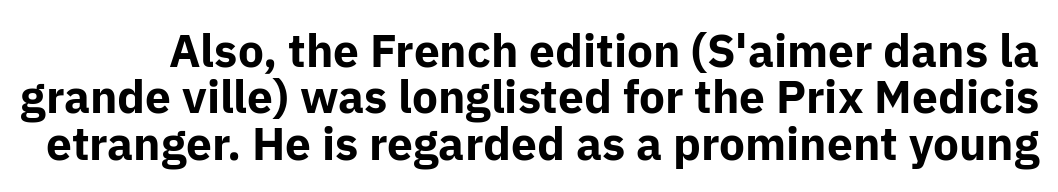
Do the letters lean? They stand straight. Leading: reduced. Do the characters align in a grid? No, the font is proportional. Descenders are the only things crossing below the line.
